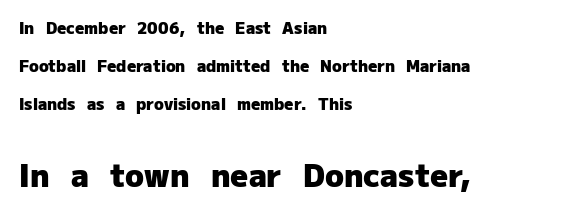
Q: Is the text bold? A: Yes.
Q: Is the text italic (slanted)? A: No, it is upright.
Q: Is the typeface a serif or a sans-serif typeface? A: Sans-serif.
Q: Is the text underlined? A: No.
Q: How is the paragraph aligned? A: Left-aligned.
Q: Is the spacing between letters normal or unusually wide? A: Normal.
Q: Is the spacing between lines tight, normal or loose? A: Loose.
Q: Which block of text is set in a larger size, the first (top) or the second (bottom)? A: The second (bottom) one.
Q: Width (condensed, normal, or wide)? A: Normal.
Q: Stroke contrast? A: Low.
Q: x-height? A: Medium.
Q: Monospaced? A: No.
